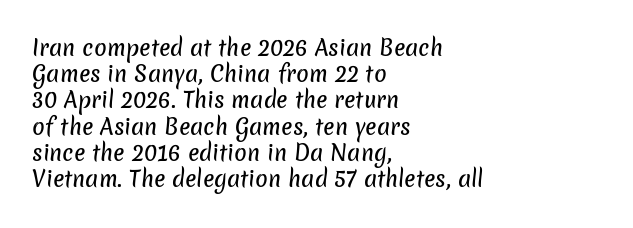
The image shows 21 px text type; set left-aligned, normal line spacing (1.25x), normal letter spacing, not underlined.
